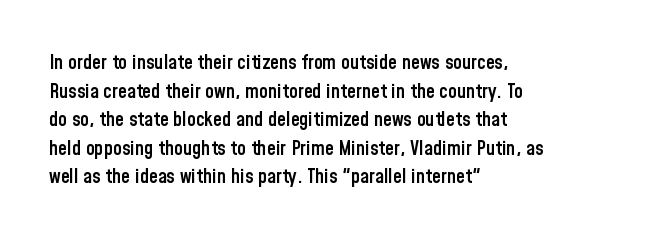
The type sits square on the baseline with zero lean. The lines are quadded left. Is the letter spacing exaggerated? No — it looks like the ordinary default. The designer left line spacing at the default. A bit beefed up — I'd call it semibold rather than bold. Underlining? Definitely not there.
